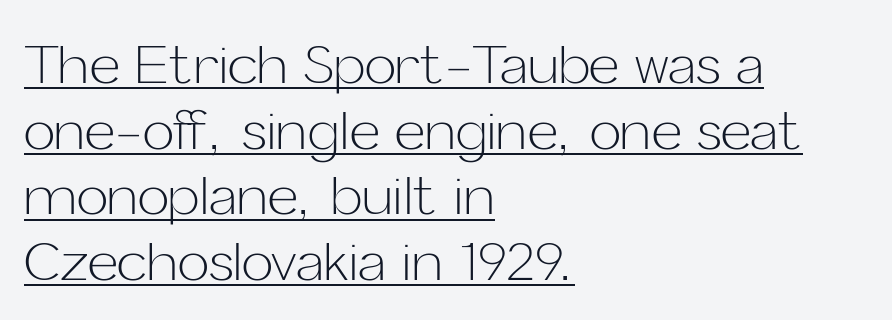
Q: Is the text bold? A: No.
Q: Is the text italic (slanted)? A: No, it is upright.
Q: Is the typeface a serif or a sans-serif typeface? A: Sans-serif.
Q: Is the text underlined? A: Yes.
Q: How is the paragraph aligned? A: Left-aligned.
Q: Is the spacing between letters normal or unusually wide? A: Normal.
Q: Width (condensed, normal, or wide)? A: Normal.
Q: Stroke contrast? A: Low.
Q: x-height? A: Medium.
Q: Monospaced? A: No.
